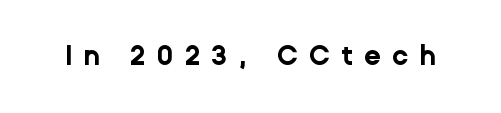
The image shows 27 px bold type, upright; set unusually wide letter spacing (+0.41 em), not underlined.
